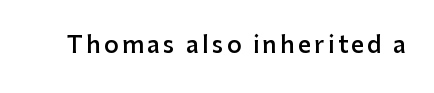
{"italic": "no", "bold": "semi", "underline": "no", "glyph_px": 23}
